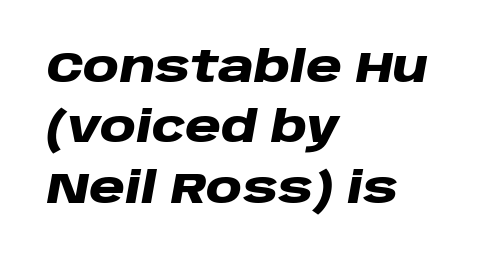
Notice how thick the strokes are: this is what a full bold looks like. Nobody drew a line under any word here. Between one letter and the next there's only the usual sliver of space. The typography opts for an oblique posture over an upright one.
